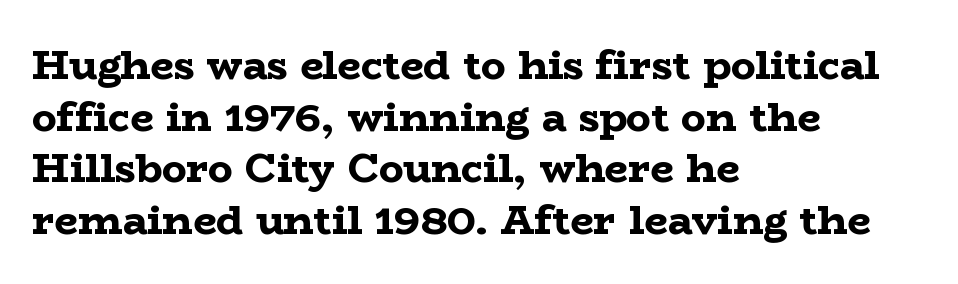
The image shows 41 px bold, wide serif type, upright; set left-aligned, normal line spacing (1.26x), normal letter spacing, not underlined; low stroke contrast and a medium x-height.
